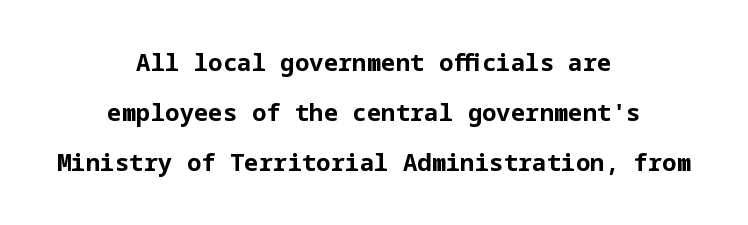
The image shows 24 px bold type, upright; set centered, loose line spacing (2.09x), normal letter spacing, not underlined.
